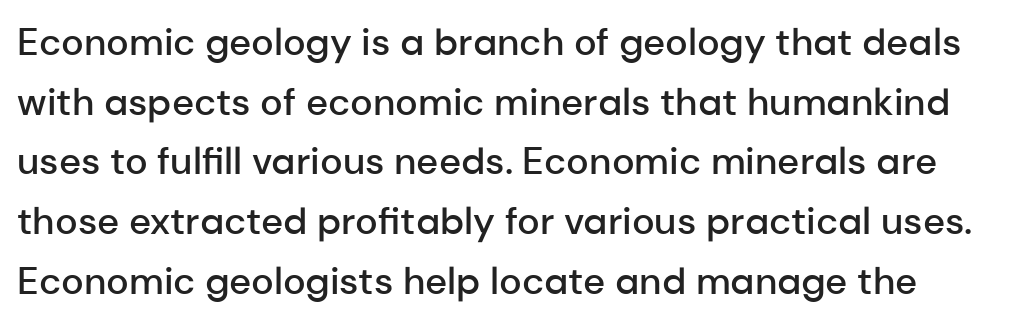
{"serif": "no", "italic": "no", "bold": "semi", "weight": "semibold", "width": "normal", "stroke_contrast": "low", "x_height": "medium", "monospaced": "no", "underline": "no", "line_spacing": "normal", "line_spacing_ratio": 1.57, "letter_spacing": "normal", "letter_spacing_em": 0.0, "glyph_px": 38}
